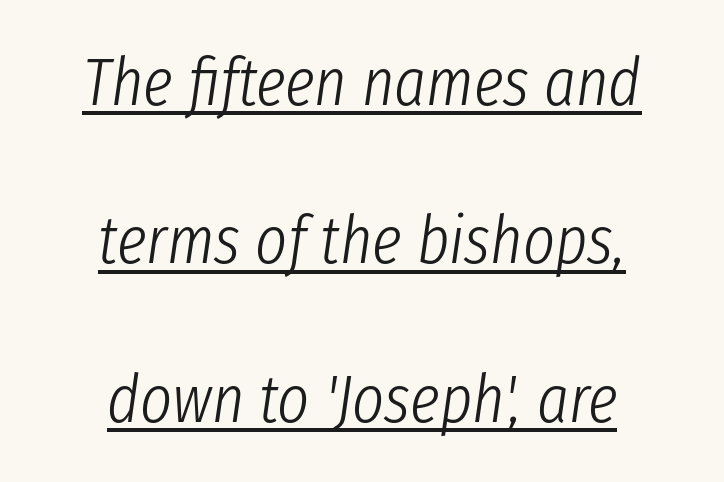
Q: Is the text bold? A: No.
Q: Is the text italic (slanted)? A: Yes, it leans right by about 8 degrees.
Q: Is the text underlined? A: Yes.
Q: How is the paragraph aligned? A: Centered.
Q: Is the spacing between letters normal or unusually wide? A: Normal.
Q: Is the spacing between lines tight, normal or loose? A: Loose.
Q: Width (condensed, normal, or wide)? A: Condensed.
Q: Stroke contrast? A: Low.
Q: x-height? A: Medium.
Q: Monospaced? A: No.
